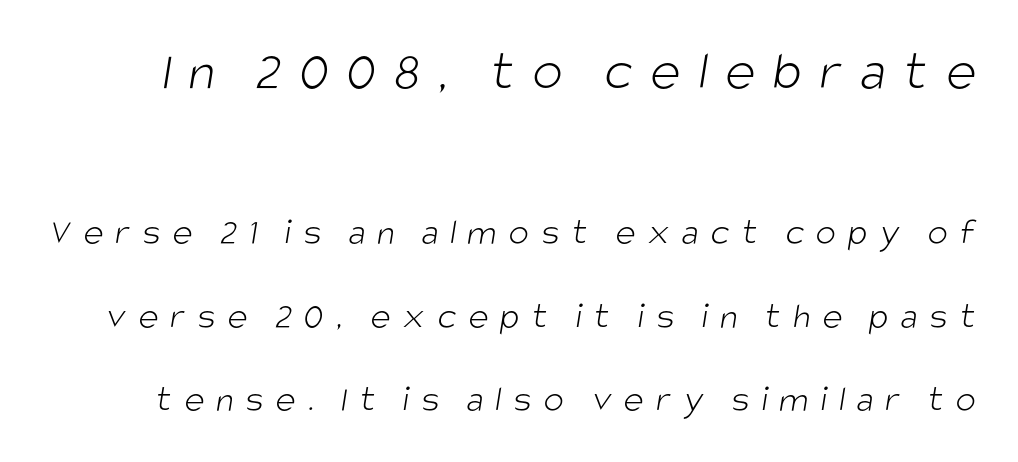
Q: Is the text bold? A: No.
Q: Is the typeface a serif or a sans-serif typeface? A: Sans-serif.
Q: Is the text underlined? A: No.
Q: Is the spacing between letters normal or unusually wide? A: Unusually wide.
Q: Is the spacing between lines tight, normal or loose? A: Loose.
Q: Which block of text is set in a larger size, the first (top) or the second (bottom)? A: The first (top) one.
Q: Width (condensed, normal, or wide)? A: Condensed.
Q: Stroke contrast? A: Low.
Q: x-height? A: Large.
Q: Monospaced? A: No.
